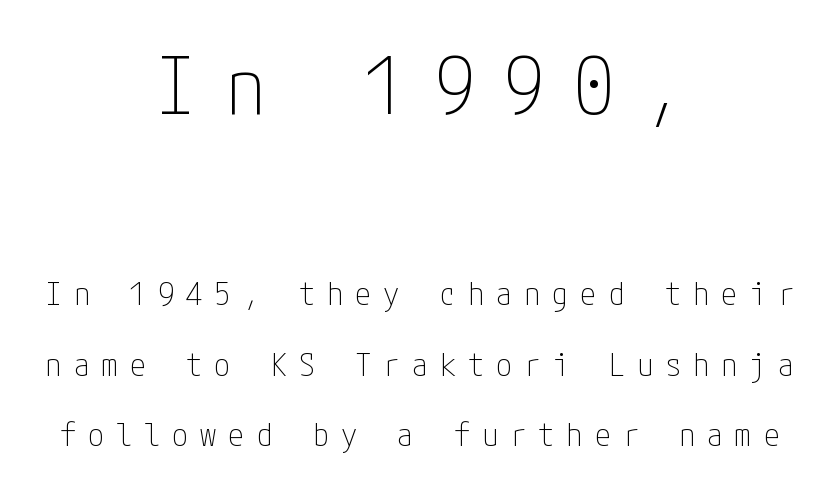
The image shows 79 px thin, condensed sans-serif type, upright; set centered, loose line spacing (2.21x), unusually wide letter spacing (+0.38 em), not underlined; the first (top) block is 2.47x larger; low stroke contrast and a medium x-height.
